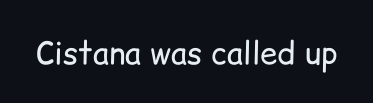
The image shows 31 px regular-weight sans-serif type, upright; set normal letter spacing, not underlined; low stroke contrast and a medium x-height.
